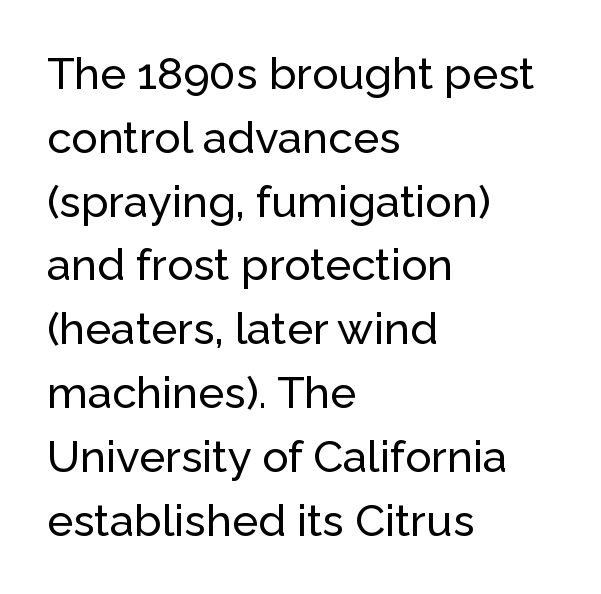
The image shows 44 px sans-serif type, upright; set left-aligned, normal line spacing (1.45x), normal letter spacing, not underlined; low stroke contrast and a medium x-height.
